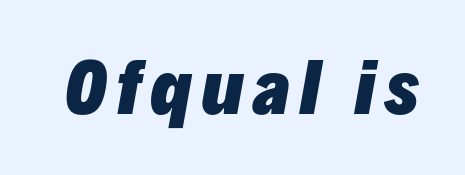
Compared with an ordinary text face, these strokes are far heavier — a full bold. Designer's note — italics engaged. Varying glyph widths throughout — classic text-font behaviour. The space directly below the letters is spotless.
